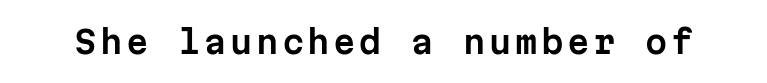
Q: Is the text italic (slanted)? A: No, it is upright.
Q: Is the typeface a serif or a sans-serif typeface? A: Sans-serif.
Q: Is the text underlined? A: No.
Q: Width (condensed, normal, or wide)? A: Normal.
Q: Stroke contrast? A: Low.
Q: x-height? A: Medium.
Q: Monospaced? A: Yes.
